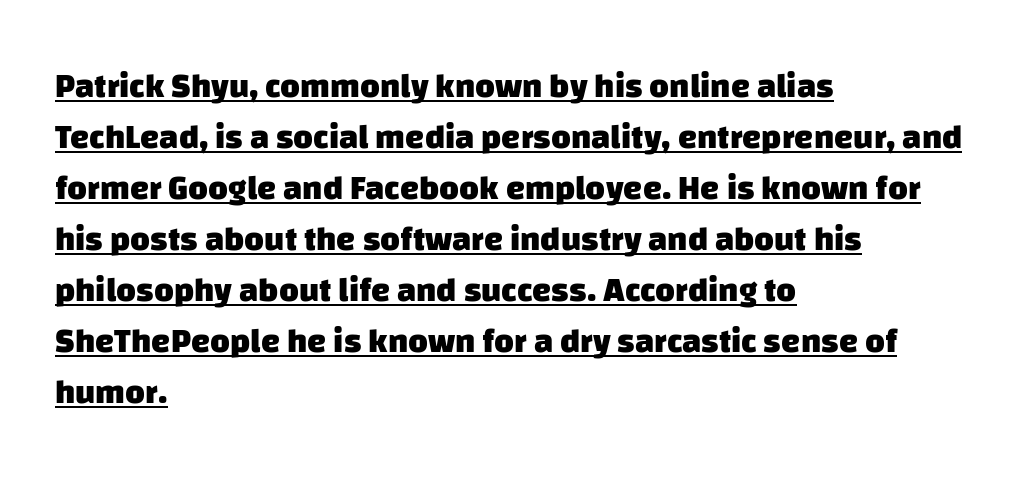
{"serif": "no", "bold": "yes", "weight": "heavy", "width": "normal", "stroke_contrast": "low", "x_height": "large", "monospaced": "no", "underline": "yes", "align": "left", "line_spacing": "normal", "line_spacing_ratio": 1.5, "letter_spacing": "normal", "letter_spacing_em": 0.0, "glyph_px": 34}
